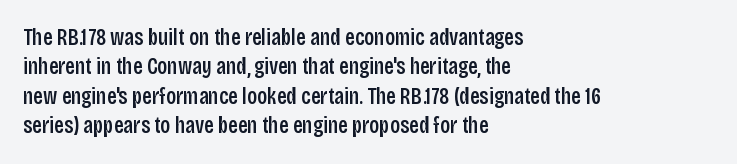
Q: Is the text bold? A: Semi-bold.
Q: Is the text italic (slanted)? A: No, it is upright.
Q: Is the text underlined? A: No.
Q: How is the paragraph aligned? A: Left-aligned.
Q: Is the spacing between letters normal or unusually wide? A: Normal.
Q: Is the spacing between lines tight, normal or loose? A: Normal.
